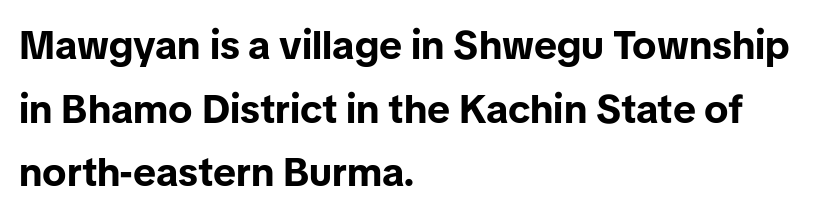
{"serif": "no", "italic": "no", "bold": "yes", "weight": "bold", "width": "normal", "stroke_contrast": "low", "x_height": "medium", "monospaced": "no", "underline": "no", "align": "left", "line_spacing": "normal", "line_spacing_ratio": 1.59, "letter_spacing": "normal", "letter_spacing_em": 0.0, "glyph_px": 40}
